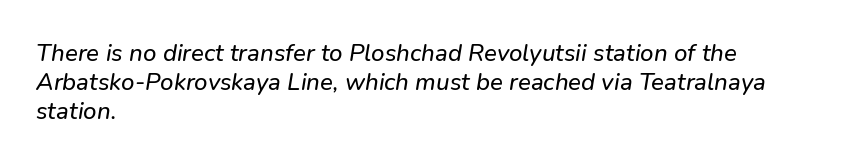
The specimen omits any rule beneath the text block's lines. Visually the block forms a straight wall on the left and a jagged coastline on the right. The text carries the slant typical of an italic or oblique font. The rendering keeps characters at their native spacing.
